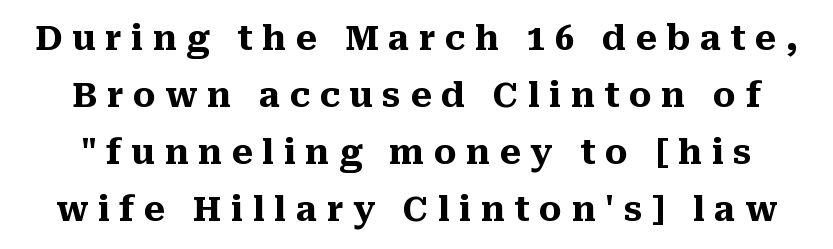
{"serif": "yes", "italic": "no", "bold": "yes", "weight": "heavy", "width": "normal", "stroke_contrast": "medium", "x_height": "medium", "monospaced": "no", "underline": "no", "line_spacing": "normal", "line_spacing_ratio": 1.68, "letter_spacing": "wide", "letter_spacing_em": 0.28, "glyph_px": 34}
